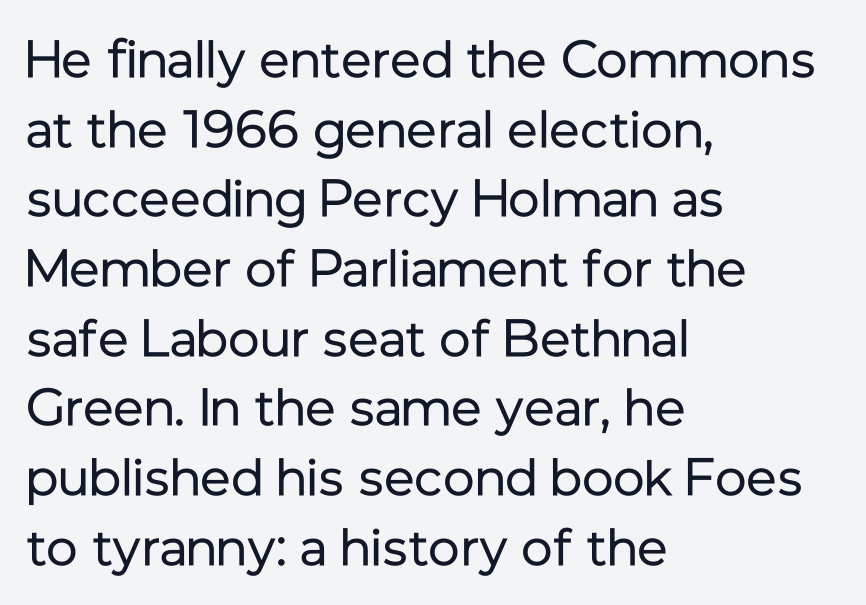
The image shows 52 px regular-weight sans-serif type, upright; set left-aligned, normal line spacing (1.34x), normal letter spacing, not underlined; low stroke contrast and a medium x-height.
